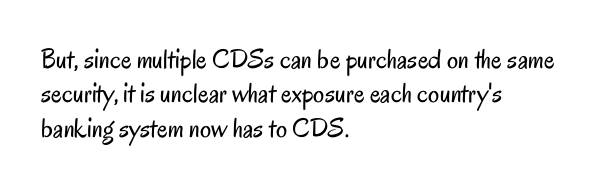
All the whitespace from short lines collects on the right. Tracking here is standard; glyphs follow each other at the usual distance. You can tell from the bare stems that sans-serif type was used. Rendered with straight, roman letterforms. On a weight scale, this lands at 450 or below.
